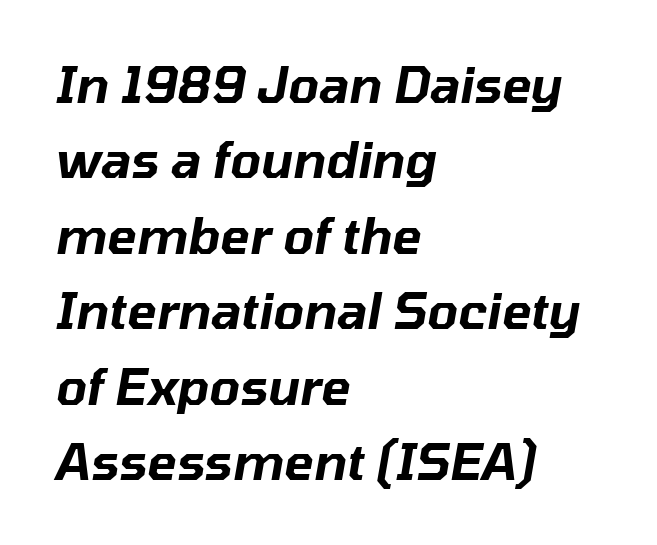
Spacing verdict: proportional, widths tailored to each character. Spacing between characters is what you'd get straight out of the box. The text carries the slant typical of an italic or oblique font. This sample is left-justified, so line endings fall wherever the words run out.
